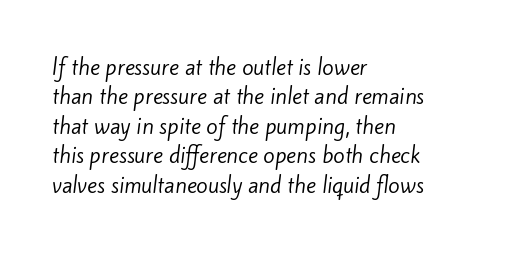
{"bold": "no", "underline": "no", "align": "left", "line_spacing": "normal", "line_spacing_ratio": 1.4, "letter_spacing": "normal", "letter_spacing_em": 0.0, "glyph_px": 21}
